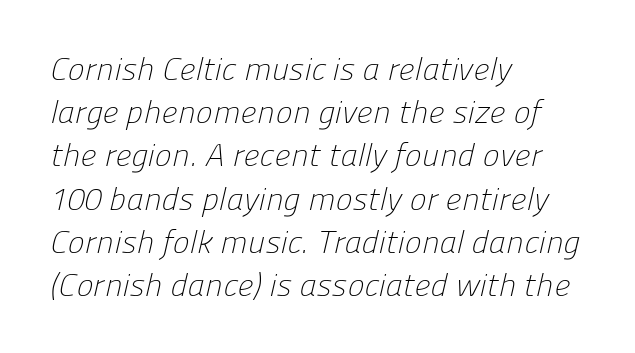
{"serif": "no", "bold": "no", "weight": "light", "width": "normal", "stroke_contrast": "low", "x_height": "medium", "monospaced": "no", "underline": "no", "align": "left", "line_spacing": "normal", "line_spacing_ratio": 1.35, "letter_spacing": "normal", "letter_spacing_em": 0.0, "glyph_px": 32}
